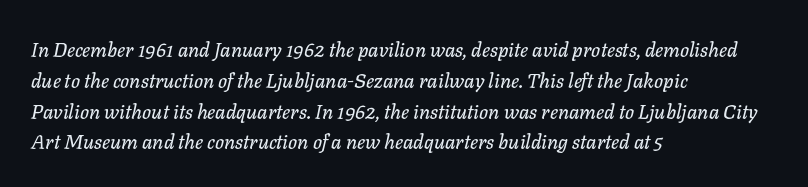
Q: Is the text italic (slanted)? A: Yes, it leans right by about 11 degrees.
Q: Is the text underlined? A: No.
Q: How is the paragraph aligned? A: Left-aligned.
Q: Is the spacing between letters normal or unusually wide? A: Normal.
Q: Is the spacing between lines tight, normal or loose? A: Normal.
